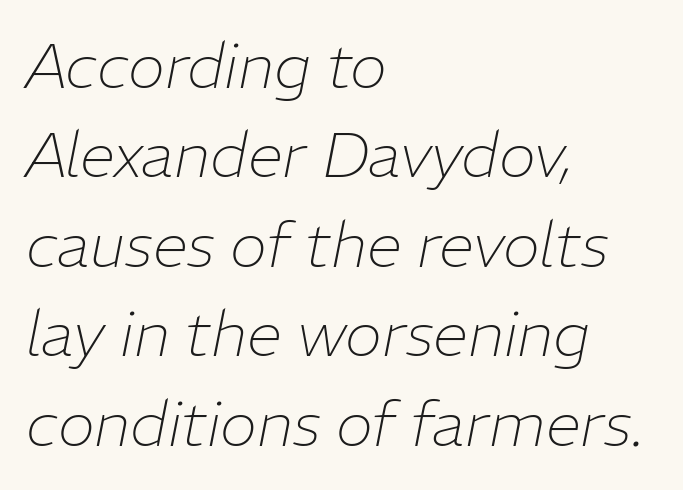
Q: Is the text bold? A: No.
Q: Is the text italic (slanted)? A: Yes, it leans right by about 11 degrees.
Q: Is the text underlined? A: No.
Q: How is the paragraph aligned? A: Left-aligned.
Q: Is the spacing between letters normal or unusually wide? A: Normal.
Q: Is the spacing between lines tight, normal or loose? A: Normal.
Q: Width (condensed, normal, or wide)? A: Normal.
Q: Stroke contrast? A: Low.
Q: x-height? A: Medium.
Q: Monospaced? A: No.
